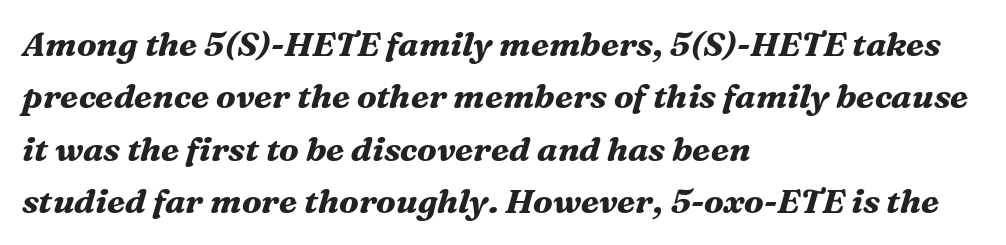
{"serif": "yes", "italic": "yes", "lean": "right", "slant_degrees": 16, "bold": "yes", "weight": "bold", "width": "normal", "stroke_contrast": "medium", "x_height": "medium", "monospaced": "no", "underline": "no", "align": "left", "line_spacing": "normal", "line_spacing_ratio": 1.54, "letter_spacing": "normal", "letter_spacing_em": 0.0, "glyph_px": 34}
